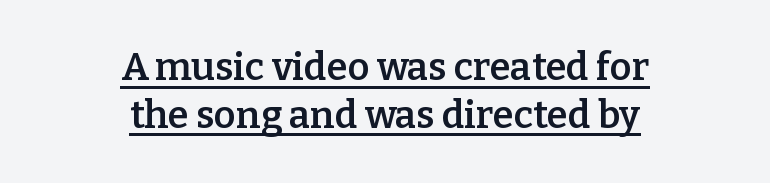
{"serif": "yes", "italic": "no", "bold": "semi", "weight": "semibold", "width": "normal", "stroke_contrast": "low", "x_height": "medium", "monospaced": "no", "underline": "yes", "align": "center", "line_spacing": "normal", "line_spacing_ratio": 1.26, "letter_spacing": "normal", "letter_spacing_em": 0.0, "glyph_px": 38}
